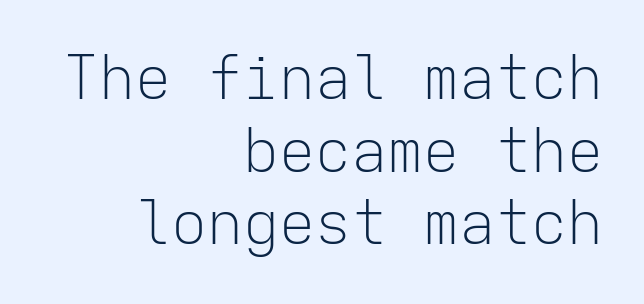
Q: Is the text bold? A: No.
Q: Is the text italic (slanted)? A: No, it is upright.
Q: Is the typeface a serif or a sans-serif typeface? A: Sans-serif.
Q: Is the text underlined? A: No.
Q: How is the paragraph aligned? A: Right-aligned.
Q: Is the spacing between letters normal or unusually wide? A: Normal.
Q: Width (condensed, normal, or wide)? A: Normal.
Q: Stroke contrast? A: Low.
Q: x-height? A: Medium.
Q: Monospaced? A: Yes.
